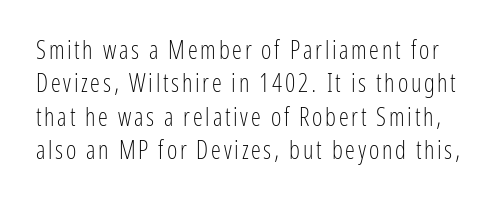
{"italic": "no", "bold": "no", "underline": "no", "line_spacing": "normal", "line_spacing_ratio": 1.34, "glyph_px": 25}
